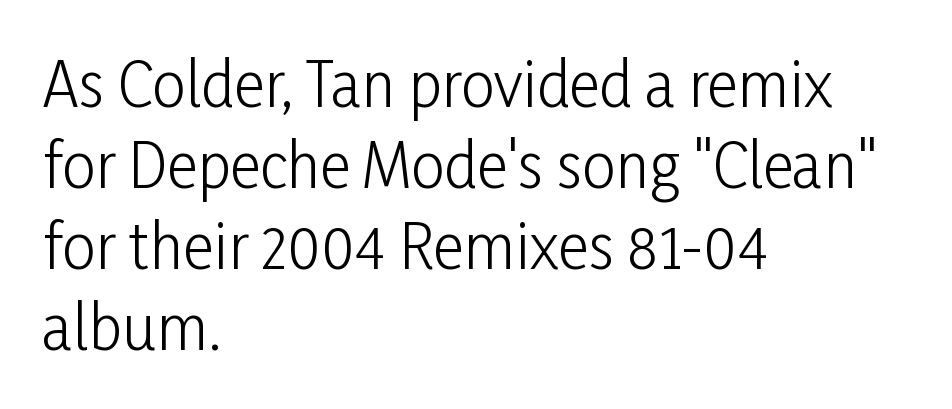
Q: Is the text bold? A: No.
Q: Is the text italic (slanted)? A: No, it is upright.
Q: Is the typeface a serif or a sans-serif typeface? A: Sans-serif.
Q: Is the text underlined? A: No.
Q: How is the paragraph aligned? A: Left-aligned.
Q: Is the spacing between letters normal or unusually wide? A: Normal.
Q: Is the spacing between lines tight, normal or loose? A: Normal.
Q: Width (condensed, normal, or wide)? A: Condensed.
Q: Stroke contrast? A: Low.
Q: x-height? A: Medium.
Q: Monospaced? A: No.
